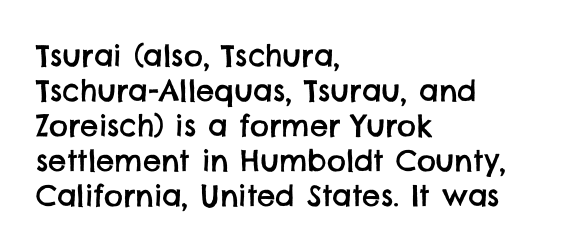
{"serif": "no", "width": "normal", "stroke_contrast": "low", "x_height": "large", "monospaced": "no", "underline": "no", "align": "left", "line_spacing_ratio": 1.21, "letter_spacing": "normal", "letter_spacing_em": 0.0, "glyph_px": 29}
